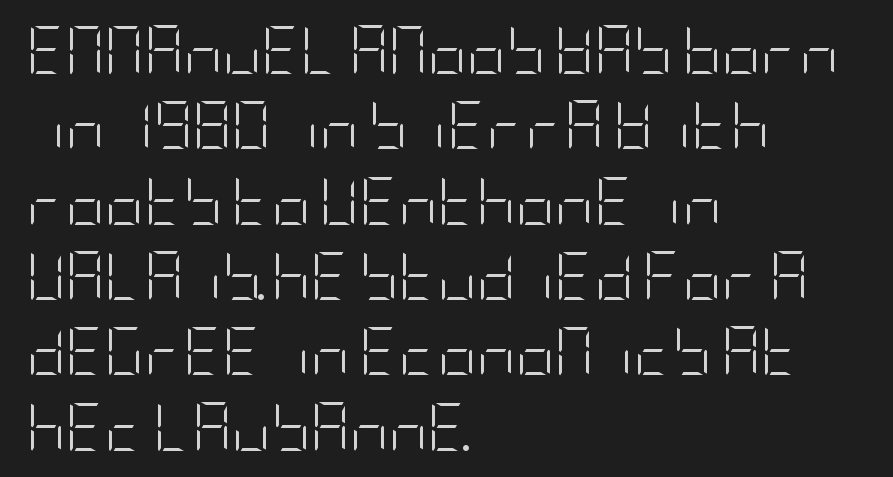
{"serif": "no", "italic": "no", "bold": "no", "weight": "light", "width": "condensed", "stroke_contrast": "low", "x_height": "large", "underline": "no", "align": "left", "line_spacing": "normal", "line_spacing_ratio": 1.57, "letter_spacing": "normal", "letter_spacing_em": 0.0, "glyph_px": 48}
